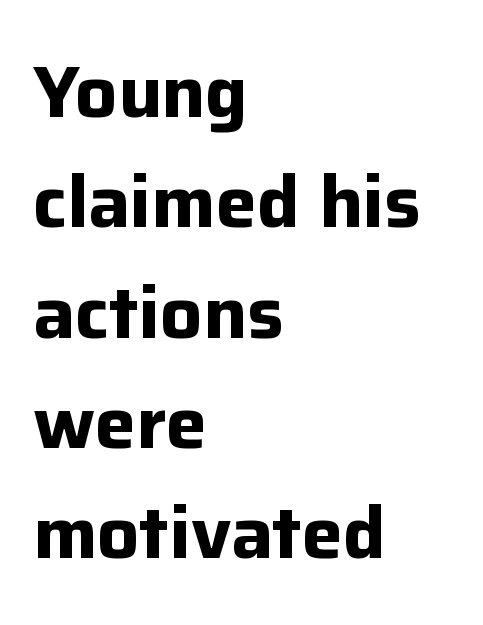
Q: Is the text bold? A: Yes.
Q: Is the text italic (slanted)? A: No, it is upright.
Q: Is the typeface a serif or a sans-serif typeface? A: Sans-serif.
Q: Is the text underlined? A: No.
Q: How is the paragraph aligned? A: Left-aligned.
Q: Is the spacing between letters normal or unusually wide? A: Normal.
Q: Is the spacing between lines tight, normal or loose? A: Normal.
Q: Width (condensed, normal, or wide)? A: Normal.
Q: Stroke contrast? A: Low.
Q: x-height? A: Medium.
Q: Monospaced? A: No.
